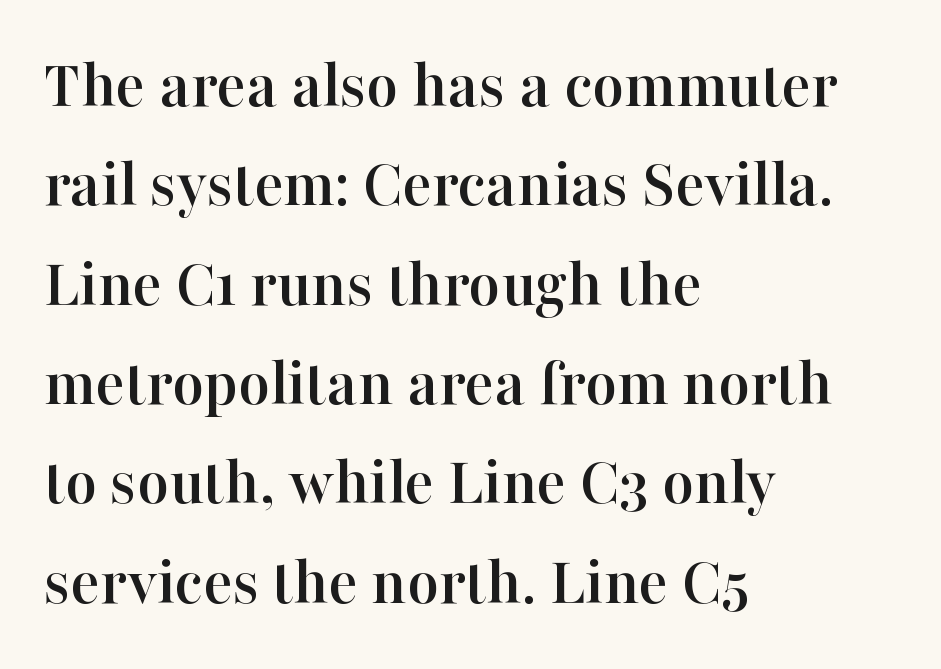
The image shows 69 px serif type, upright; set left-aligned, normal line spacing (1.44x), normal letter spacing, not underlined; high stroke contrast and a medium x-height.
